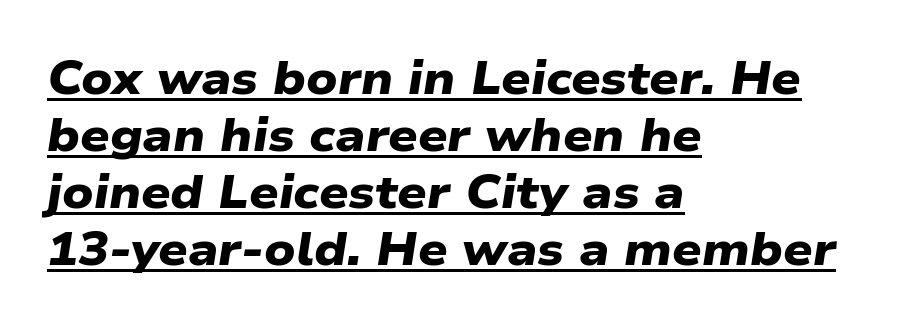
The passage shown has conventional tracking throughout. The lines are quadded left. Note the varied advance widths — an 'i' is clearly narrower than an 'm'. The typeface chosen for these lines omits serifs. Does a line run under the words? Yes, clearly. This is heavy type, rendered in bold.
